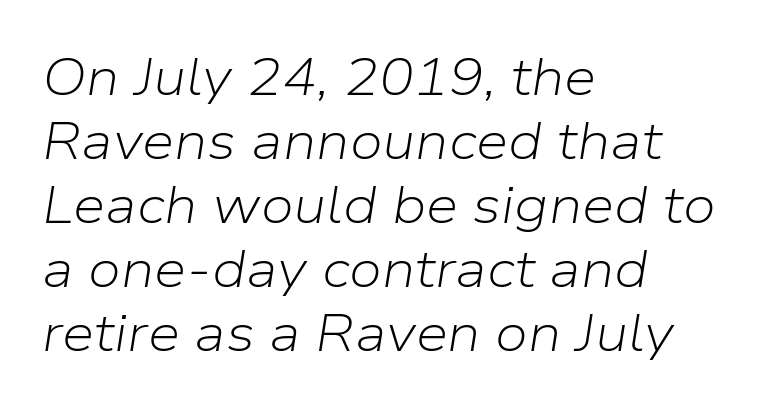
The image shows 52 px light type, italic (leaning right); set left-aligned, line spacing 1.23x, normal letter spacing, not underlined; low stroke contrast and a medium x-height.
